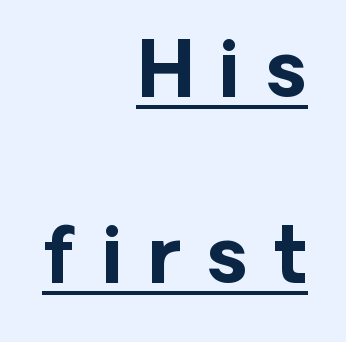
The image shows 77 px bold sans-serif type, upright; set right-aligned, loose line spacing (2.41x), unusually wide letter spacing (+0.33 em), underlined; low stroke contrast and a medium x-height.
